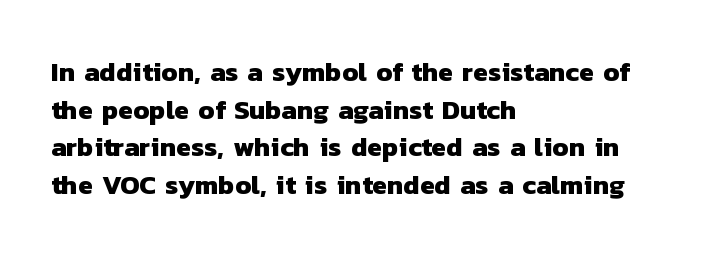
{"bold": "yes", "underline": "no", "align": "left", "line_spacing": "normal", "line_spacing_ratio": 1.39, "letter_spacing": "normal", "letter_spacing_em": 0.0, "glyph_px": 27}
